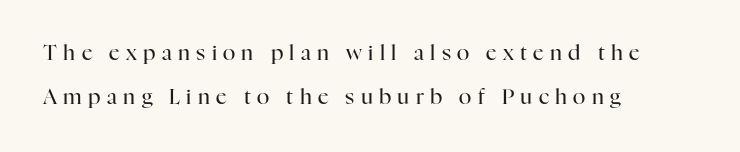
What stands out about the letter spacing? Its width — letters are far apart. Every stem runs plumb, perpendicular to the baseline. Every row of glyphs begins at an identical x-position on the left. Heft: none added — not bold.
